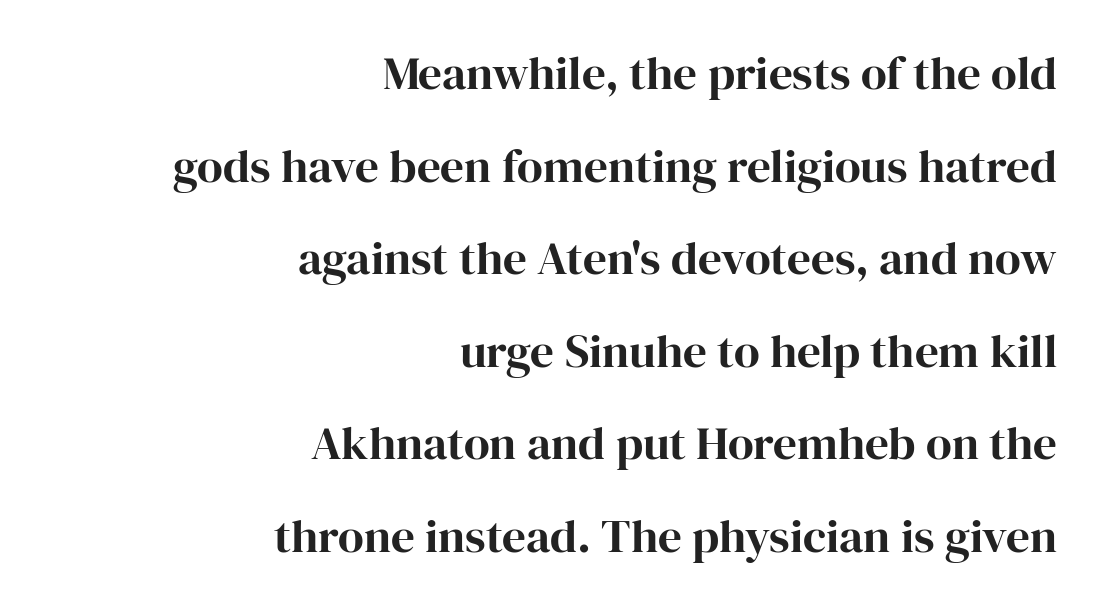
{"serif": "yes", "italic": "no", "bold": "yes", "weight": "bold", "width": "normal", "stroke_contrast": "high", "x_height": "medium", "monospaced": "no", "underline": "no", "align": "right", "line_spacing": "loose", "line_spacing_ratio": 1.97, "letter_spacing": "normal", "letter_spacing_em": 0.0, "glyph_px": 47}
